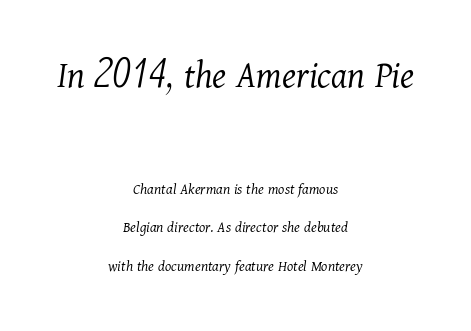
{"serif": "yes", "italic": "yes", "lean": "right", "slant_degrees": 11, "bold": "no", "weight": "light", "width": "normal", "stroke_contrast": "medium", "x_height": "medium", "monospaced": "no", "underline": "no", "align": "center", "line_spacing": "loose", "line_spacing_ratio": 2.42, "letter_spacing": "normal", "letter_spacing_em": 0.0, "larger_block": "first", "size_ratio": 2.44, "glyph_px": 39}
